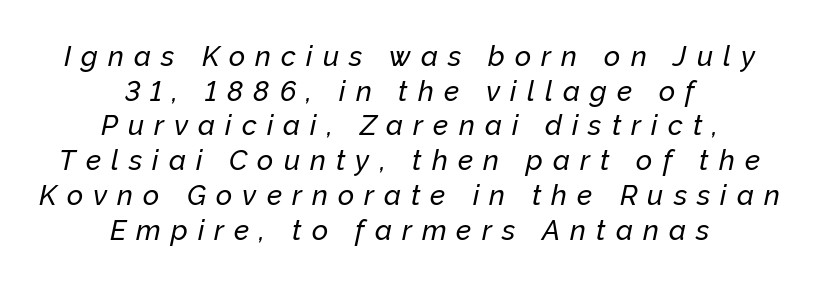
Q: Is the text italic (slanted)? A: Yes, it leans right by about 12 degrees.
Q: Is the text underlined? A: No.
Q: How is the paragraph aligned? A: Centered.
Q: Is the spacing between letters normal or unusually wide? A: Unusually wide.
Q: Width (condensed, normal, or wide)? A: Normal.
Q: Stroke contrast? A: Low.
Q: x-height? A: Medium.
Q: Monospaced? A: No.
